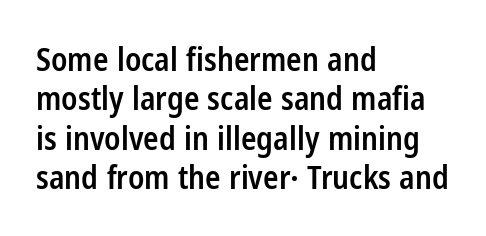
{"serif": "no", "italic": "no", "bold": "semi", "weight": "semibold", "width": "condensed", "stroke_contrast": "low", "x_height": "medium", "monospaced": "no", "underline": "no", "align": "left", "line_spacing_ratio": 1.23, "letter_spacing": "normal", "letter_spacing_em": 0.0, "glyph_px": 32}
